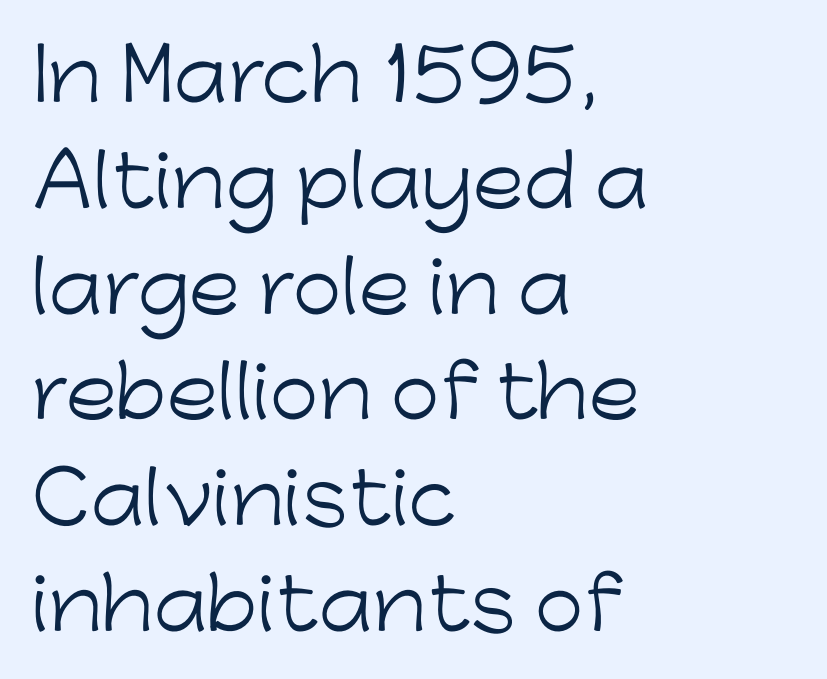
Q: Is the text bold? A: No.
Q: Is the text italic (slanted)? A: No, it is upright.
Q: Is the typeface a serif or a sans-serif typeface? A: Sans-serif.
Q: Is the text underlined? A: No.
Q: How is the paragraph aligned? A: Left-aligned.
Q: Is the spacing between letters normal or unusually wide? A: Normal.
Q: Is the spacing between lines tight, normal or loose? A: Normal.
Q: Width (condensed, normal, or wide)? A: Normal.
Q: Stroke contrast? A: Low.
Q: x-height? A: Medium.
Q: Monospaced? A: No.
